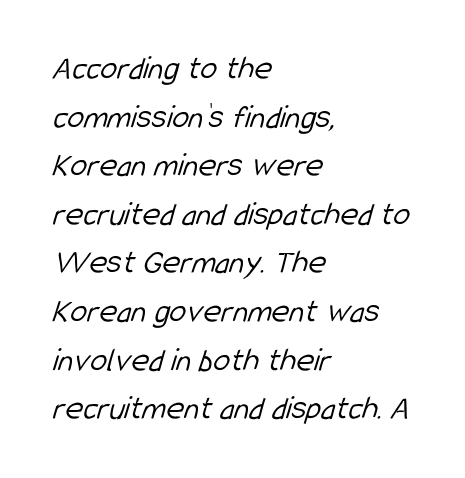
Q: Is the text bold? A: No.
Q: Is the typeface a serif or a sans-serif typeface? A: Sans-serif.
Q: Is the text underlined? A: No.
Q: How is the paragraph aligned? A: Left-aligned.
Q: Is the spacing between letters normal or unusually wide? A: Normal.
Q: Is the spacing between lines tight, normal or loose? A: Normal.
Q: Width (condensed, normal, or wide)? A: Condensed.
Q: Stroke contrast? A: Low.
Q: x-height? A: Medium.
Q: Monospaced? A: No.
